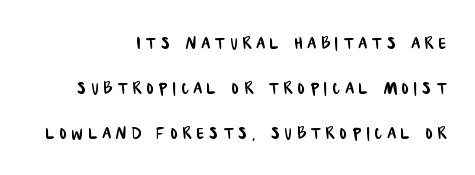
Q: Is the text underlined? A: No.
Q: How is the paragraph aligned? A: Right-aligned.
Q: Is the spacing between letters normal or unusually wide? A: Unusually wide.
Q: Is the spacing between lines tight, normal or loose? A: Loose.
